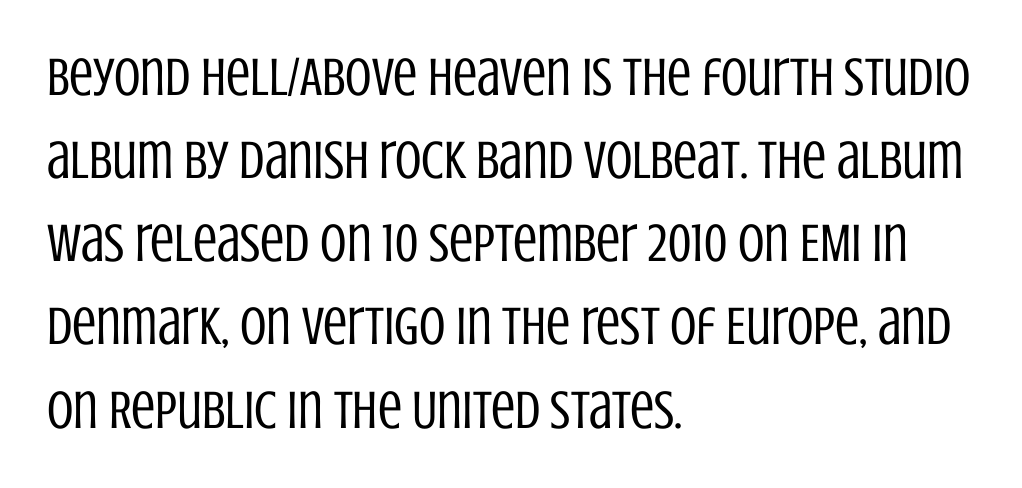
{"serif": "no", "italic": "no", "bold": "no", "weight": "regular", "width": "condensed", "stroke_contrast": "low", "x_height": "large", "monospaced": "no", "underline": "no", "align": "left", "line_spacing": "normal", "line_spacing_ratio": 1.54, "letter_spacing": "normal", "letter_spacing_em": 0.0, "glyph_px": 54}
